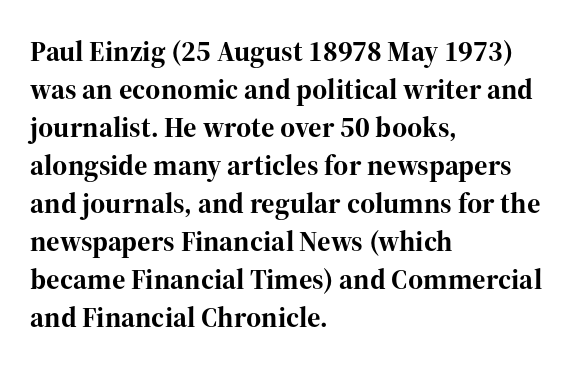
The paragraph has a hard left edge and a soft right edge. Lines of text with bare space underneath. Between one letter and the next there's only the usual sliver of space. Looks like regular typesetting: each glyph gets only the width it needs. How heavy is the stroke? Heavy — this is a bold.
